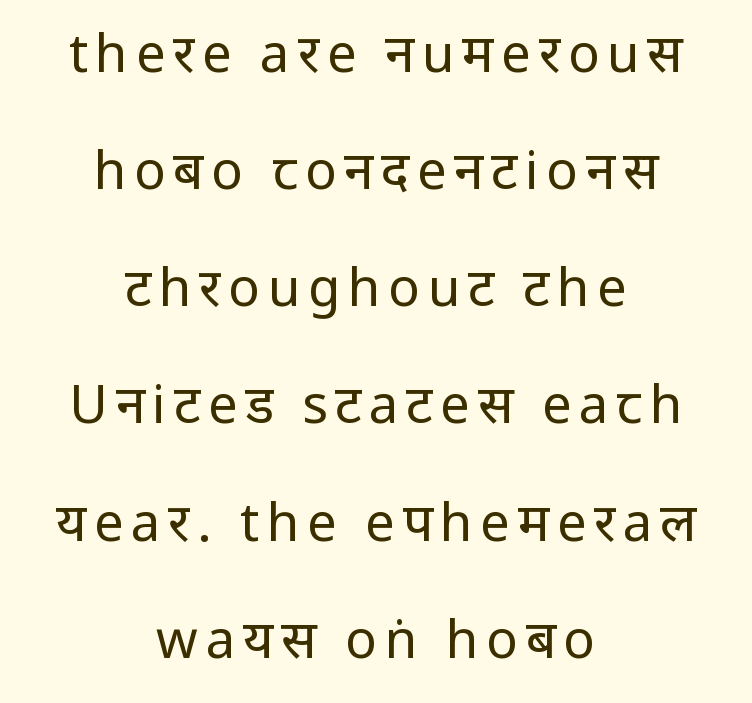
The image shows 53 px regular-weight, condensed sans-serif type, upright; set centered, loose line spacing (2.21x), not underlined; low stroke contrast and a large x-height.
